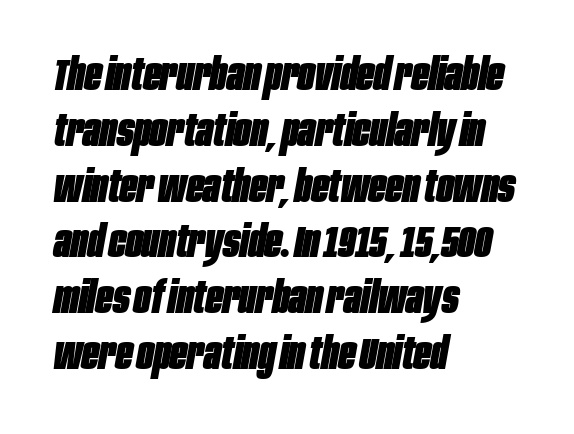
{"italic": "yes", "lean": "right", "slant_degrees": 10, "bold": "yes", "weight": "heavy", "width": "condensed", "stroke_contrast": "low", "x_height": "large", "monospaced": "no", "underline": "no", "align": "left", "line_spacing_ratio": 1.24, "letter_spacing": "normal", "letter_spacing_em": 0.0, "glyph_px": 45}
